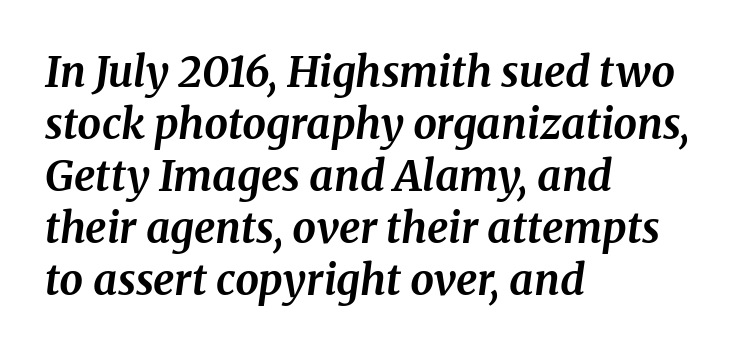
Glance below the letters and you will spot only blank space. Regarding serifs, this sample has them. In terms of letterspacing, this is plain default setting. The passage shown is typed in a proportional face where columns would drift. Plenty of ink on the page — the face is bold.
